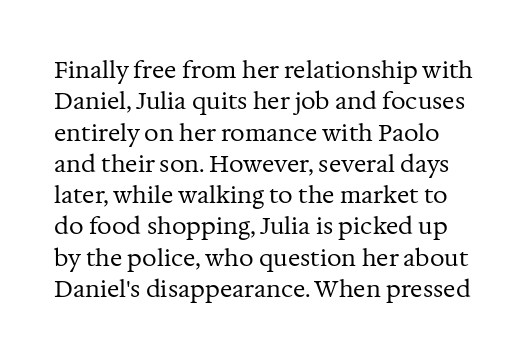
{"italic": "no", "bold": "no", "underline": "no", "line_spacing": "normal", "line_spacing_ratio": 1.36, "letter_spacing": "normal", "letter_spacing_em": 0.0, "glyph_px": 23}
